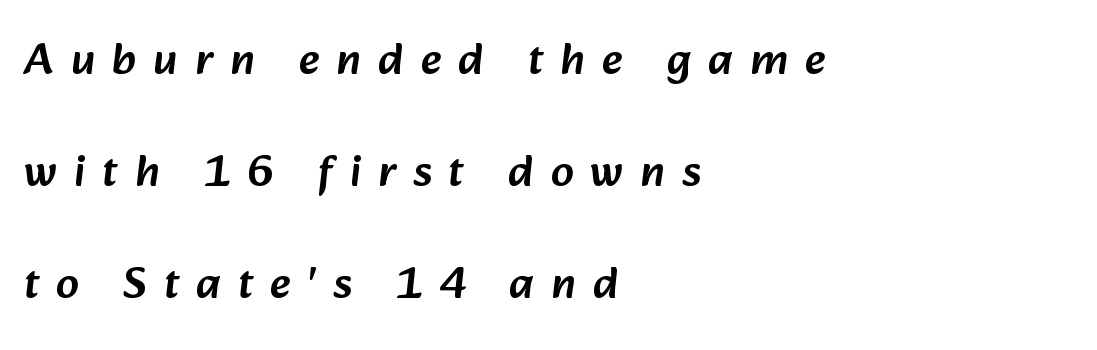
{"serif": "no", "width": "normal", "stroke_contrast": "low", "x_height": "medium", "monospaced": "no", "underline": "no", "align": "left", "line_spacing": "loose", "line_spacing_ratio": 2.49, "letter_spacing": "wide", "letter_spacing_em": 0.38, "glyph_px": 45}
